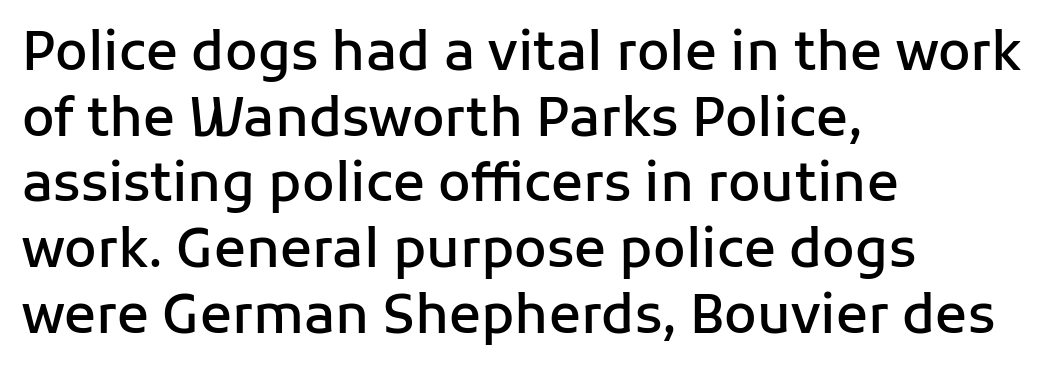
The image shows 53 px semibold sans-serif type, upright; set left-aligned, line spacing 1.24x, normal letter spacing, not underlined; low stroke contrast and a medium x-height.
